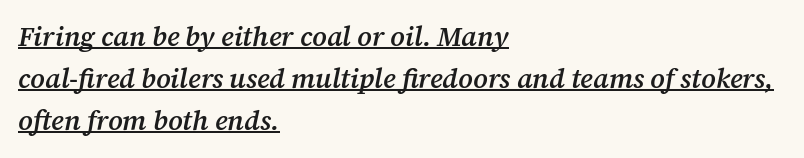
{"italic": "yes", "lean": "right", "slant_degrees": 12, "bold": "semi", "underline": "yes", "align": "left", "line_spacing": "normal", "line_spacing_ratio": 1.55, "letter_spacing": "normal", "letter_spacing_em": 0.0, "glyph_px": 27}
